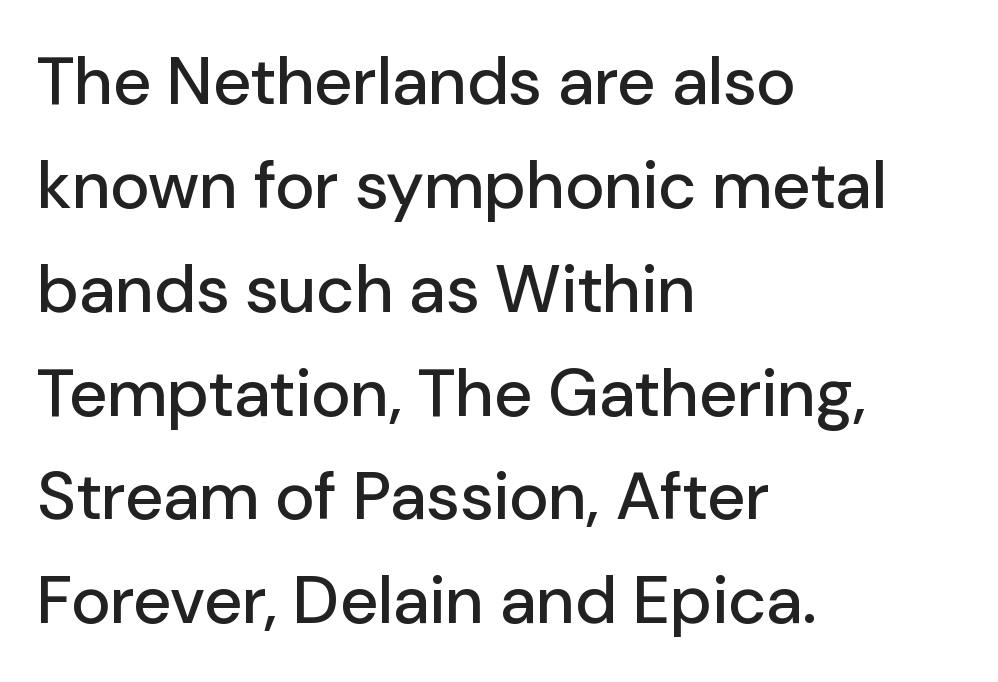
The image shows 67 px sans-serif type, upright; set left-aligned, normal line spacing (1.55x), normal letter spacing, not underlined; low stroke contrast and a medium x-height.
